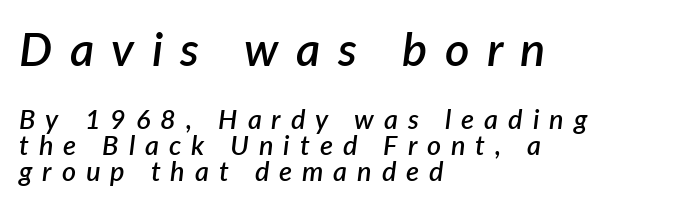
Honestly, there is no underline to notice here at all. Compare the two chunks: the upper has the greater cap height. A typesetter would call this leading minimal, almost set solid. Italic? Definitely — the glyphs are oblique.
